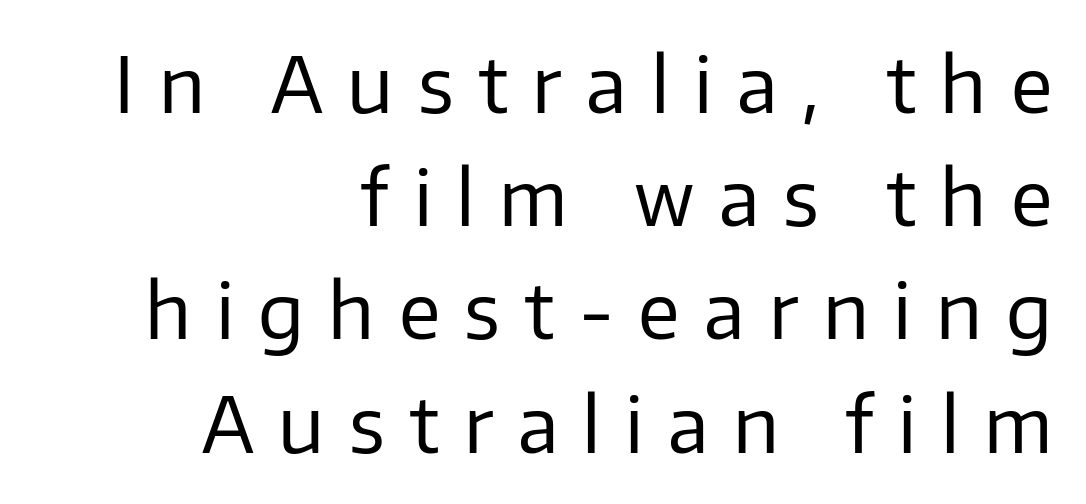
The image shows 76 px regular-weight sans-serif type, upright; set right-aligned, normal line spacing (1.49x), unusually wide letter spacing (+0.32 em), not underlined; low stroke contrast and a medium x-height.
